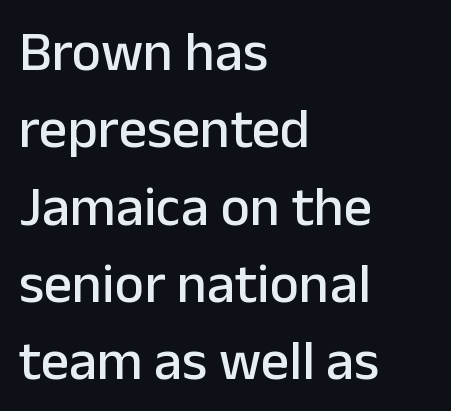
Q: Is the text italic (slanted)? A: No, it is upright.
Q: Is the typeface a serif or a sans-serif typeface? A: Sans-serif.
Q: Is the text underlined? A: No.
Q: How is the paragraph aligned? A: Left-aligned.
Q: Is the spacing between letters normal or unusually wide? A: Normal.
Q: Is the spacing between lines tight, normal or loose? A: Normal.
Q: Width (condensed, normal, or wide)? A: Normal.
Q: Stroke contrast? A: Low.
Q: x-height? A: Medium.
Q: Monospaced? A: No.
